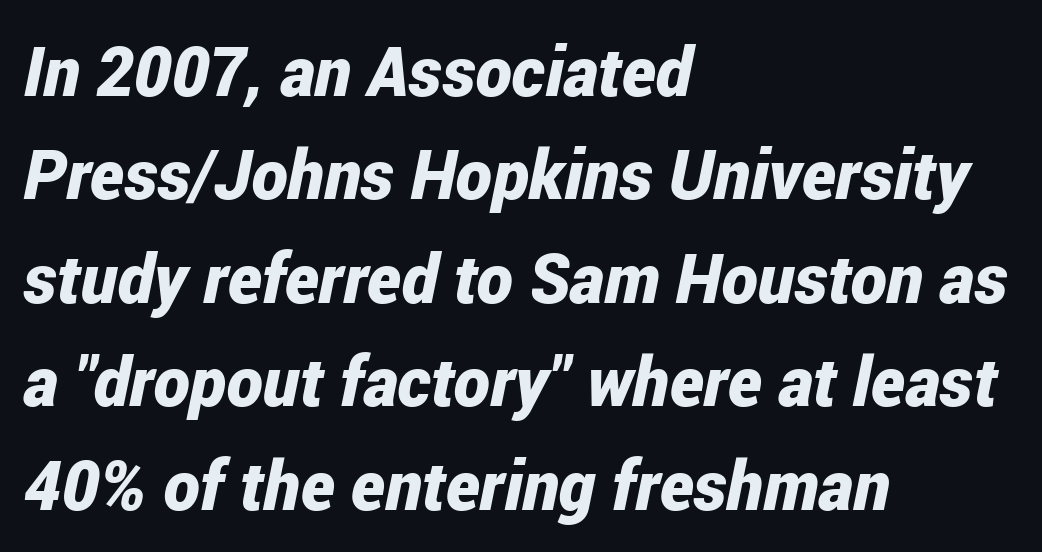
Notice how thick the strokes are: this is what a full bold looks like. A normal amount of white space separates one row of letters from the next. The rendering anchors every line to the left-hand side. The space beneath each line is pristine and unruled.
